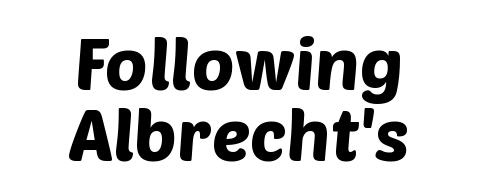
The image shows 72 px sans-serif type; set centered, tight line spacing (0.98x), normal letter spacing, not underlined; low stroke contrast and a large x-height.
